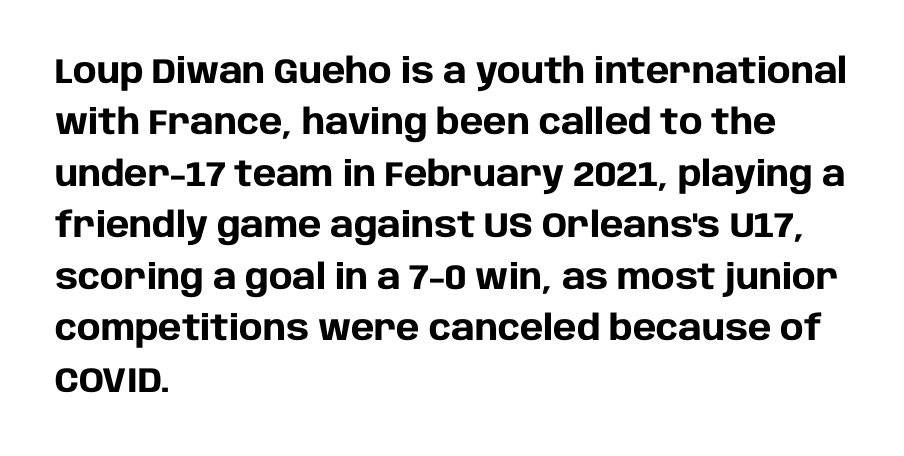
The image shows 35 px heavy sans-serif type, upright; set left-aligned, normal line spacing (1.47x), normal letter spacing, not underlined; low stroke contrast and a large x-height.
